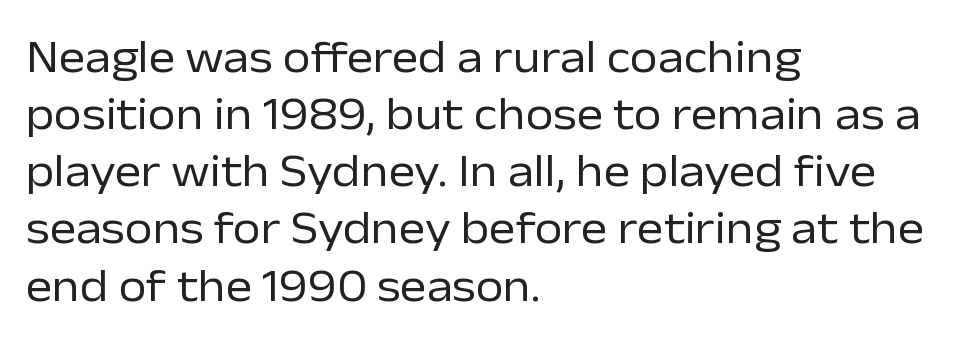
Where is the straight margin? On the left. A bare baseline throughout the passage. No heavy texture on the line: the type isn't bold. Rows of type keep a routine distance in the vertical direction.
